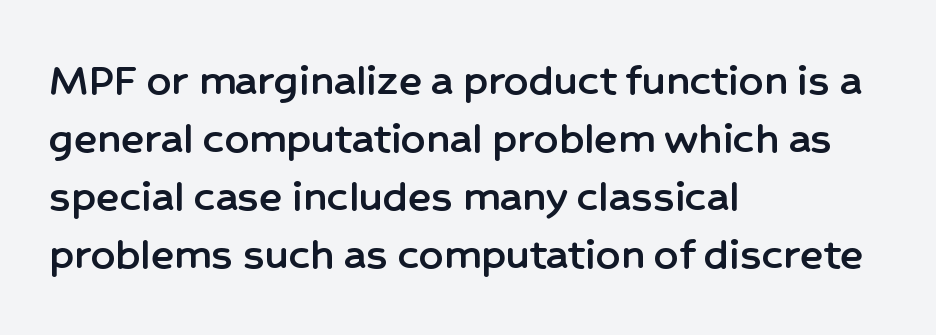
Ordinary non-slanted type is in use. Letterform terminals end flat and unadorned throughout the passage. The passage shown is typed in a proportional face where columns would drift. Here the glyphs are tracked normally, forming tight word shapes. Only glyphs here, with clear space below each row.
